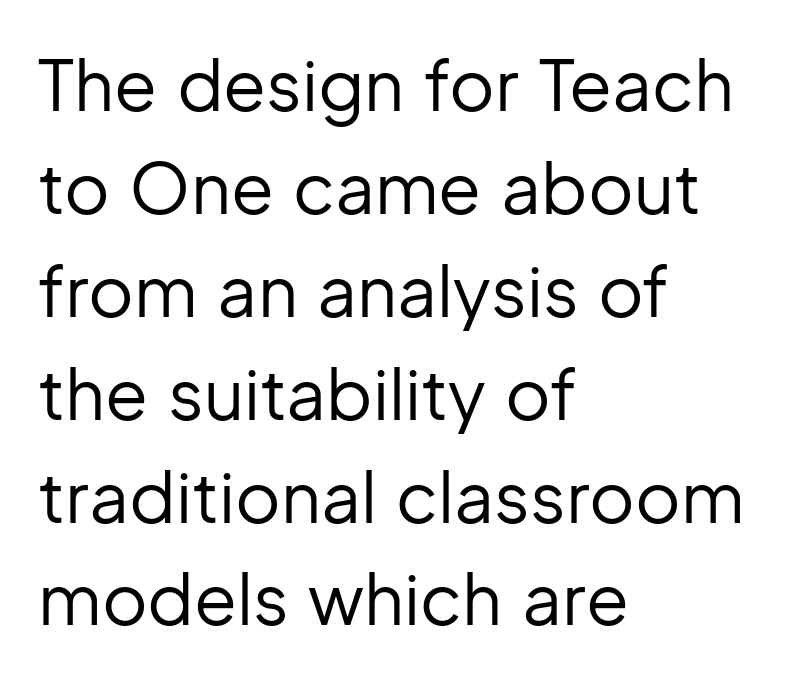
Q: Is the text bold? A: No.
Q: Is the text italic (slanted)? A: No, it is upright.
Q: Is the typeface a serif or a sans-serif typeface? A: Sans-serif.
Q: Is the text underlined? A: No.
Q: How is the paragraph aligned? A: Left-aligned.
Q: Is the spacing between letters normal or unusually wide? A: Normal.
Q: Is the spacing between lines tight, normal or loose? A: Normal.
Q: Width (condensed, normal, or wide)? A: Normal.
Q: Stroke contrast? A: Low.
Q: x-height? A: Medium.
Q: Monospaced? A: No.
